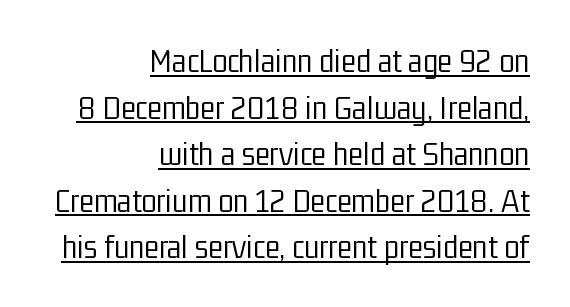
The image shows 35 px light, condensed sans-serif type, upright; set right-aligned, normal line spacing (1.33x), normal letter spacing, underlined; low stroke contrast and a medium x-height.
